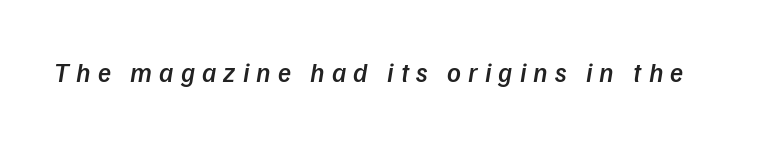
Anything drawn beneath the words? Only blank space. Tracking value appears strongly positive — letters spread wide. This is moderately heavy type, rendered in semibold.
